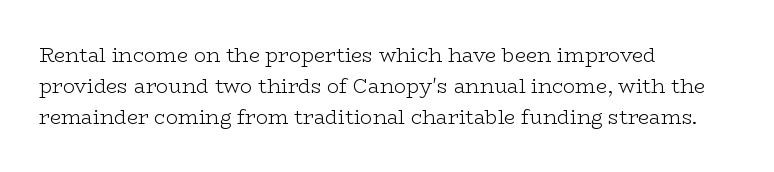
The image shows 20 px text type, upright; set left-aligned, normal line spacing (1.54x), normal letter spacing, not underlined.
